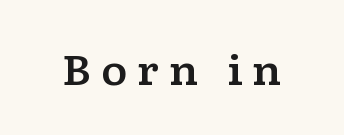
The image shows 40 px wide serif type, upright; set unusually wide letter spacing (+0.23 em), not underlined; low stroke contrast and a medium x-height.
